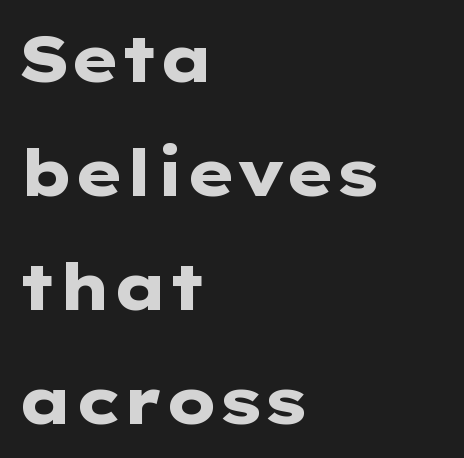
{"serif": "no", "italic": "no", "bold": "yes", "weight": "heavy", "width": "wide", "stroke_contrast": "low", "x_height": "medium", "monospaced": "no", "underline": "no", "align": "left", "line_spacing_ratio": 1.78, "letter_spacing": "normal", "letter_spacing_em": 0.0, "glyph_px": 64}
